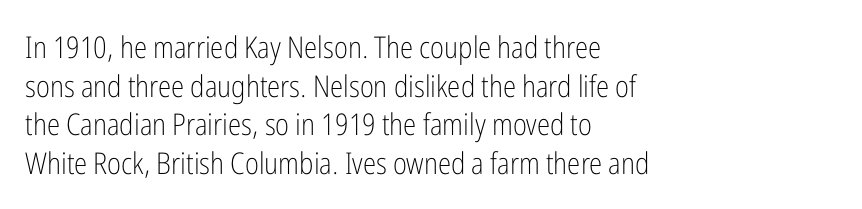
The image shows 30 px light, condensed sans-serif type, upright; set left-aligned, normal line spacing (1.29x), normal letter spacing, not underlined; low stroke contrast and a medium x-height.
